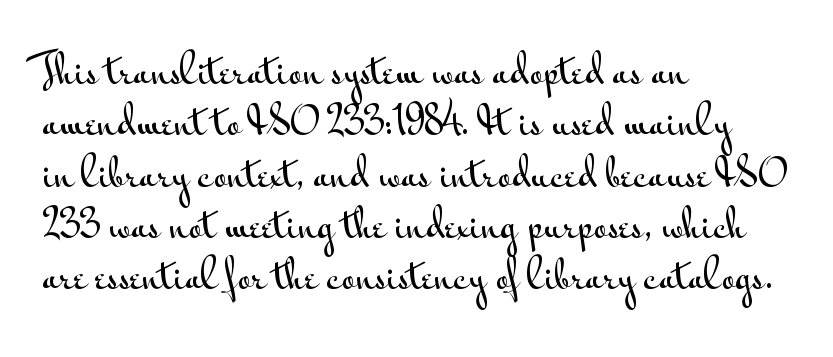
{"serif": "no", "width": "wide", "stroke_contrast": "medium", "x_height": "small", "monospaced": "no", "underline": "no", "align": "left", "line_spacing": "normal", "line_spacing_ratio": 1.35, "letter_spacing": "normal", "letter_spacing_em": 0.0, "glyph_px": 38}
